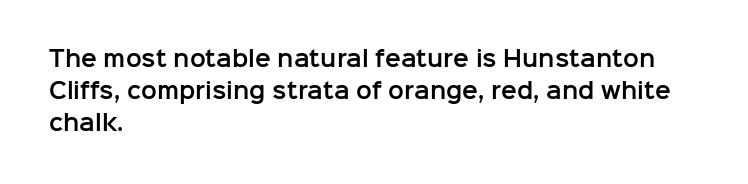
Q: Is the text italic (slanted)? A: No, it is upright.
Q: Is the text underlined? A: No.
Q: How is the paragraph aligned? A: Left-aligned.
Q: Is the spacing between letters normal or unusually wide? A: Normal.
Q: Is the spacing between lines tight, normal or loose? A: Normal.
